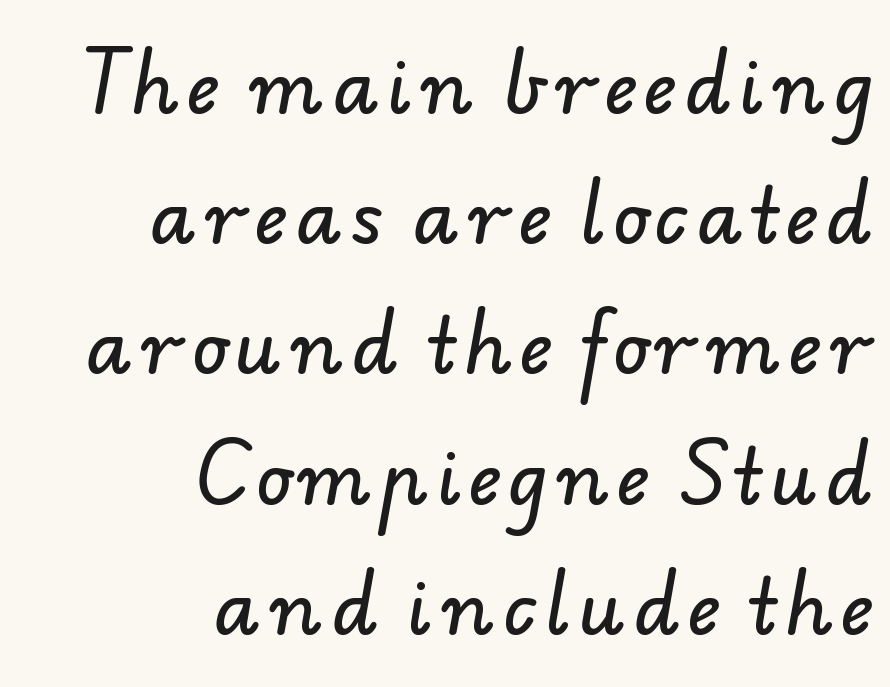
{"serif": "no", "width": "normal", "stroke_contrast": "low", "x_height": "small", "monospaced": "no", "underline": "no", "align": "right", "line_spacing_ratio": 1.76, "glyph_px": 74}
